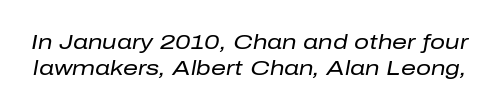
Q: Is the text bold? A: No.
Q: Is the text italic (slanted)? A: Yes, it leans right by about 10 degrees.
Q: Is the text underlined? A: No.
Q: Is the spacing between letters normal or unusually wide? A: Normal.
